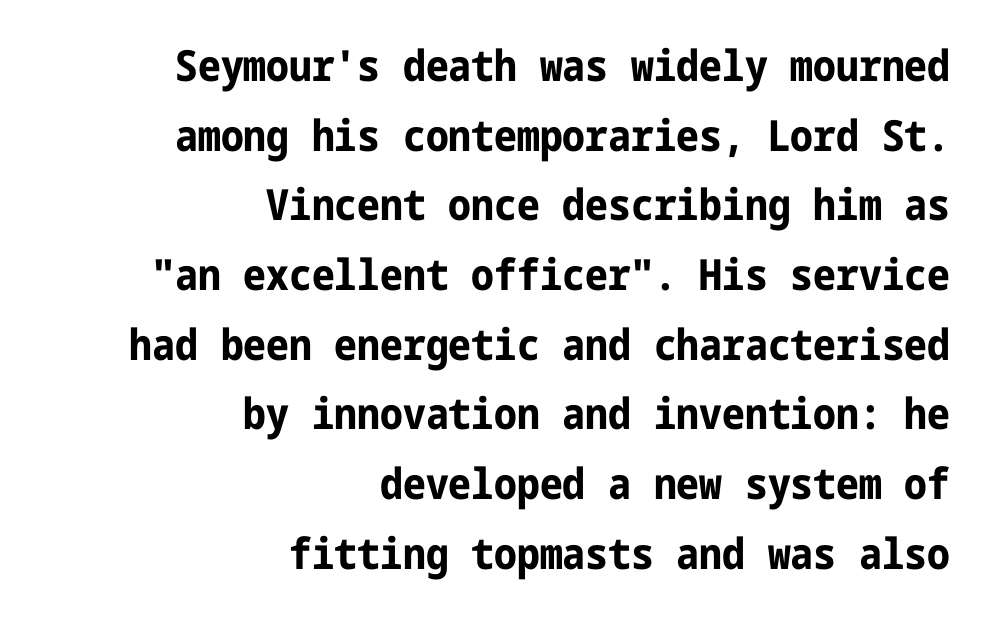
{"serif": "no", "italic": "no", "bold": "yes", "weight": "bold", "width": "condensed", "stroke_contrast": "low", "x_height": "medium", "underline": "no", "align": "right", "line_spacing": "normal", "line_spacing_ratio": 1.62, "letter_spacing": "normal", "letter_spacing_em": 0.0, "glyph_px": 43}
